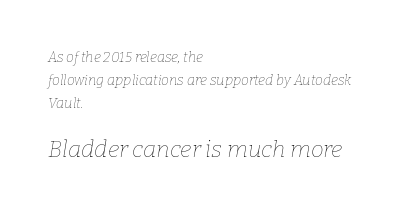
The image shows 23 px text type, italic (leaning right); set left-aligned, normal line spacing (1.63x), normal letter spacing, not underlined; the second (bottom) block is 1.64x larger.
